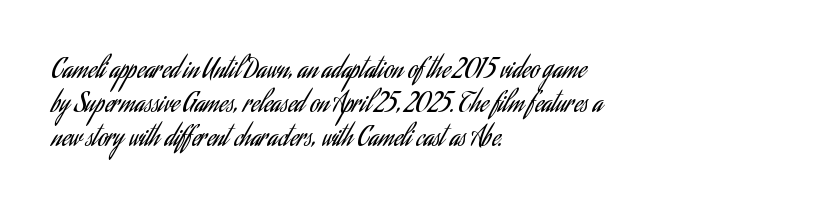
The image shows 26 px text type; set left-aligned, normal line spacing (1.31x), normal letter spacing, not underlined.
